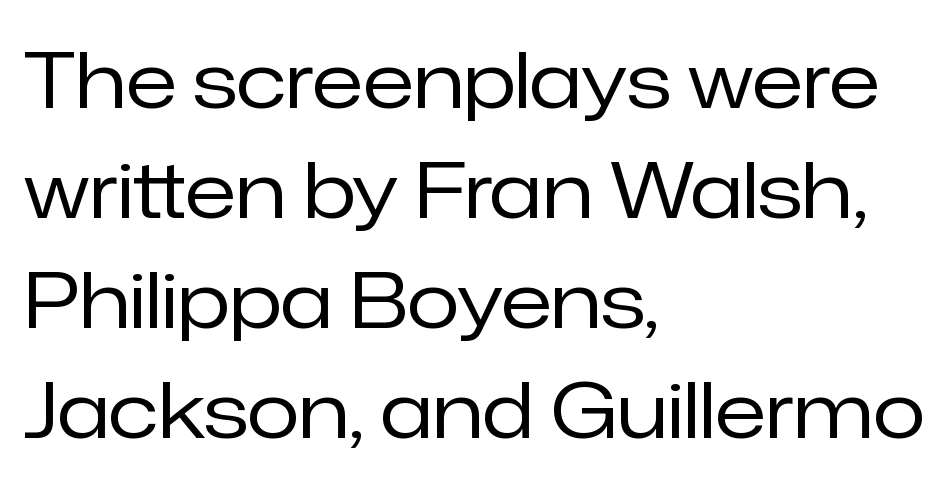
{"serif": "no", "italic": "no", "bold": "no", "weight": "regular", "width": "normal", "stroke_contrast": "low", "x_height": "medium", "monospaced": "no", "underline": "no", "align": "left", "line_spacing": "normal", "line_spacing_ratio": 1.43, "letter_spacing": "normal", "letter_spacing_em": 0.0, "glyph_px": 77}
